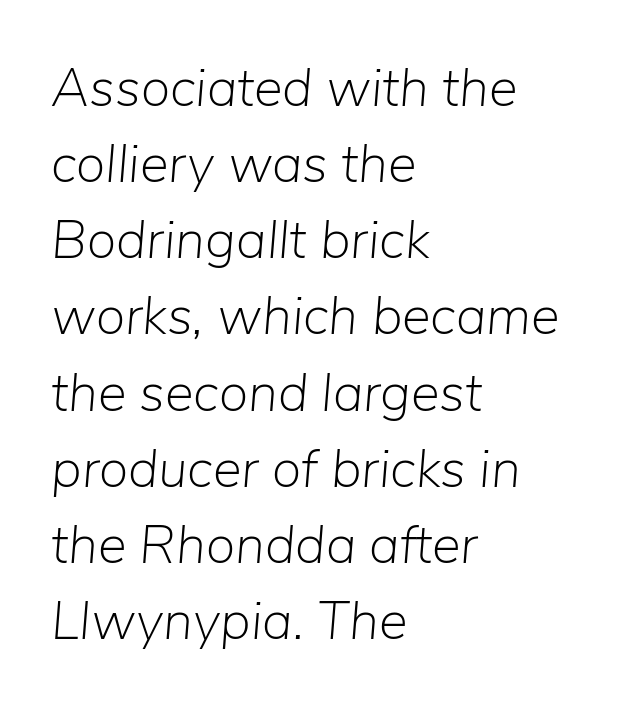
Q: Is the text bold? A: No.
Q: Is the text italic (slanted)? A: Yes, it leans right by about 5 degrees.
Q: Is the text underlined? A: No.
Q: How is the paragraph aligned? A: Left-aligned.
Q: Is the spacing between letters normal or unusually wide? A: Normal.
Q: Is the spacing between lines tight, normal or loose? A: Normal.
Q: Width (condensed, normal, or wide)? A: Normal.
Q: Stroke contrast? A: Low.
Q: x-height? A: Medium.
Q: Monospaced? A: No.
